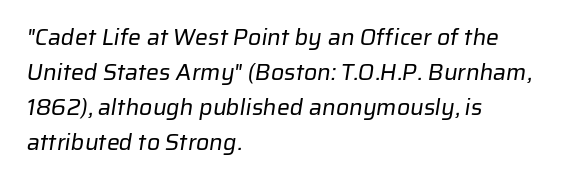
Q: Is the text bold? A: No.
Q: Is the text underlined? A: No.
Q: How is the paragraph aligned? A: Left-aligned.
Q: Is the spacing between letters normal or unusually wide? A: Normal.
Q: Is the spacing between lines tight, normal or loose? A: Normal.
